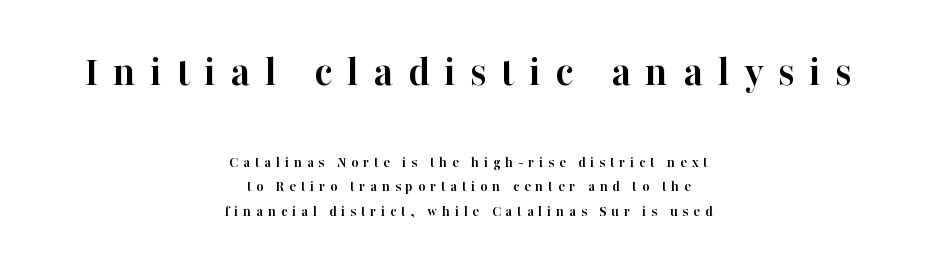
Successive baselines arrive at the customary interval. The typesetter chose a symmetrical, centered arrangement here. Looks like regular typesetting: each glyph gets only the width it needs. Yep, those are serifs on the letters.
